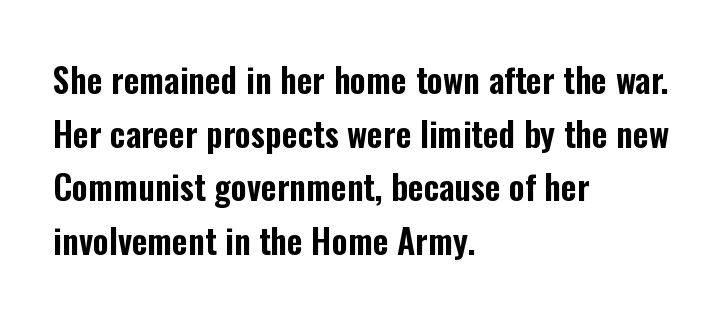
The image shows 34 px condensed sans-serif type, upright; set left-aligned, normal line spacing (1.58x), normal letter spacing, not underlined; low stroke contrast and a medium x-height.
